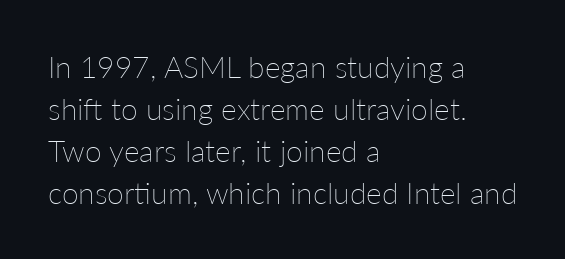
Q: Is the text bold? A: No.
Q: Is the text italic (slanted)? A: No, it is upright.
Q: Is the text underlined? A: No.
Q: How is the paragraph aligned? A: Left-aligned.
Q: Is the spacing between letters normal or unusually wide? A: Normal.
Q: Is the spacing between lines tight, normal or loose? A: Normal.
Q: Width (condensed, normal, or wide)? A: Normal.
Q: Stroke contrast? A: Low.
Q: x-height? A: Medium.
Q: Monospaced? A: No.
